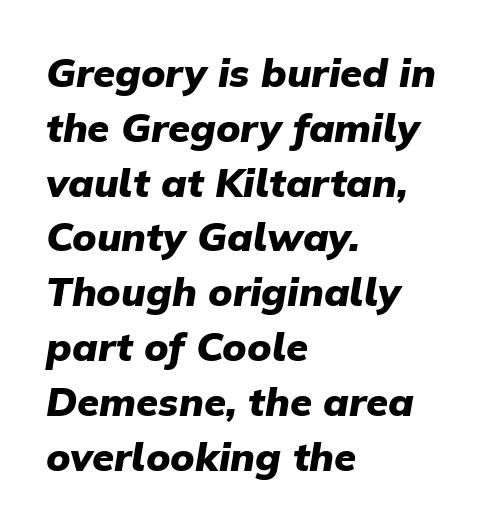
The lines are quadded left. The face used here is rendered with its standard letterfit. The gap between lines stays unmarked. Vertical spacing — default.
